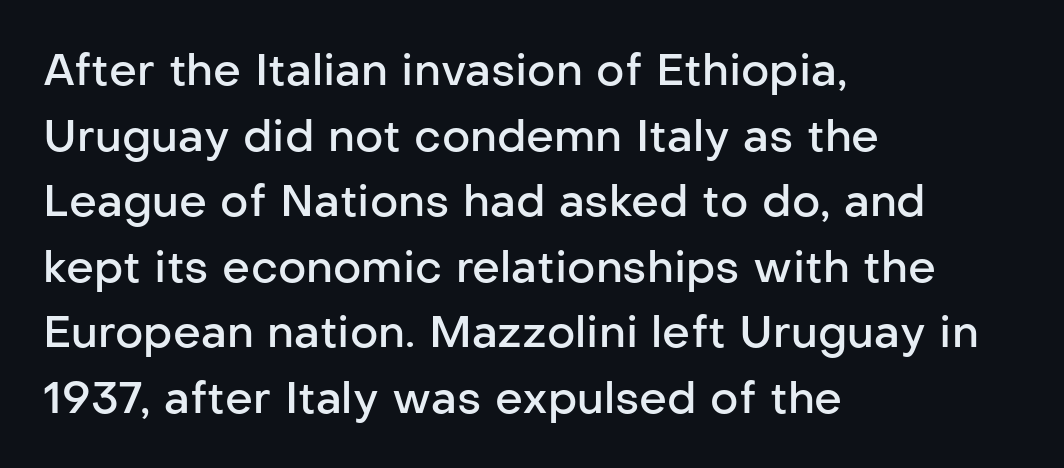
{"serif": "no", "italic": "no", "bold": "semi", "weight": "semibold", "width": "normal", "stroke_contrast": "low", "x_height": "medium", "monospaced": "no", "underline": "no", "align": "left", "line_spacing": "normal", "line_spacing_ratio": 1.49, "letter_spacing": "normal", "letter_spacing_em": 0.0, "glyph_px": 44}
